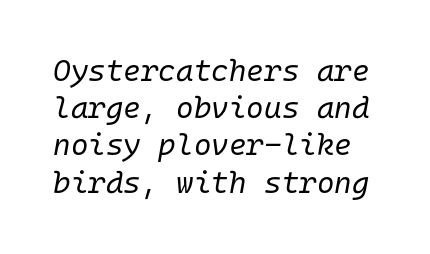
{"italic": "yes", "lean": "right", "slant_degrees": 10, "bold": "no", "weight": "regular", "width": "normal", "stroke_contrast": "low", "x_height": "medium", "monospaced": "yes", "underline": "no", "line_spacing_ratio": 1.24, "letter_spacing": "normal", "letter_spacing_em": 0.0, "glyph_px": 30}
